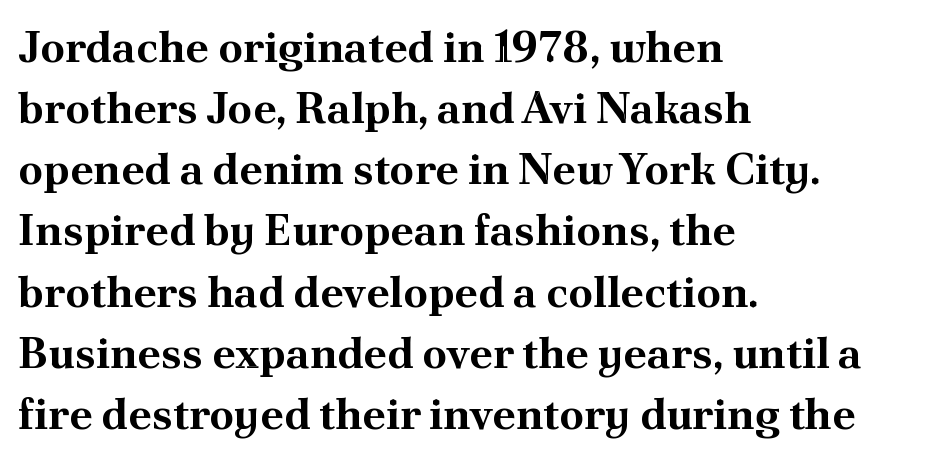
Q: Is the text bold? A: Yes.
Q: Is the text italic (slanted)? A: No, it is upright.
Q: Is the typeface a serif or a sans-serif typeface? A: Serif.
Q: Is the text underlined? A: No.
Q: How is the paragraph aligned? A: Left-aligned.
Q: Is the spacing between letters normal or unusually wide? A: Normal.
Q: Is the spacing between lines tight, normal or loose? A: Normal.
Q: Width (condensed, normal, or wide)? A: Normal.
Q: Stroke contrast? A: Medium.
Q: x-height? A: Small.
Q: Monospaced? A: No.
